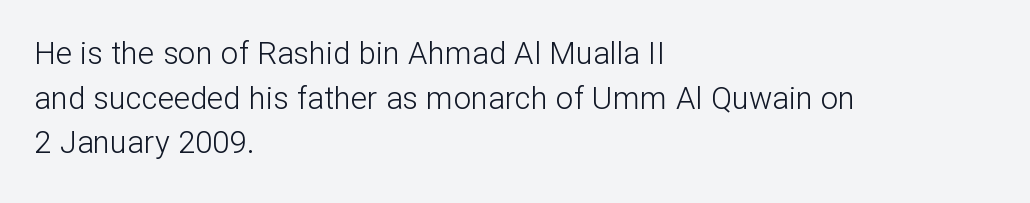
Q: Is the text bold? A: No.
Q: Is the text italic (slanted)? A: No, it is upright.
Q: Is the typeface a serif or a sans-serif typeface? A: Sans-serif.
Q: Is the text underlined? A: No.
Q: How is the paragraph aligned? A: Left-aligned.
Q: Is the spacing between letters normal or unusually wide? A: Normal.
Q: Is the spacing between lines tight, normal or loose? A: Normal.
Q: Width (condensed, normal, or wide)? A: Normal.
Q: Stroke contrast? A: Low.
Q: x-height? A: Medium.
Q: Monospaced? A: No.
